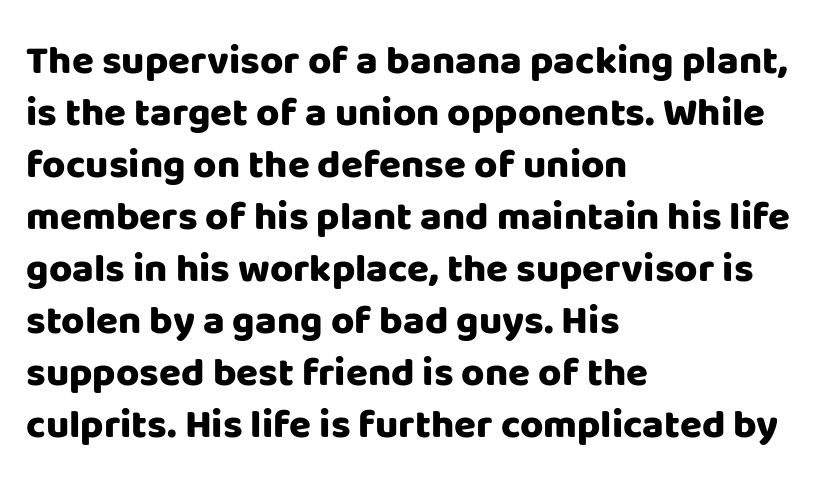
Which margin do the lines hug? The left one — the right edge is uneven. Note the varied advance widths — an 'i' is clearly narrower than an 'm'. Each letter's strokes conclude bluntly, with no projecting serifs. Only glyphs here, with clear space below each row.
